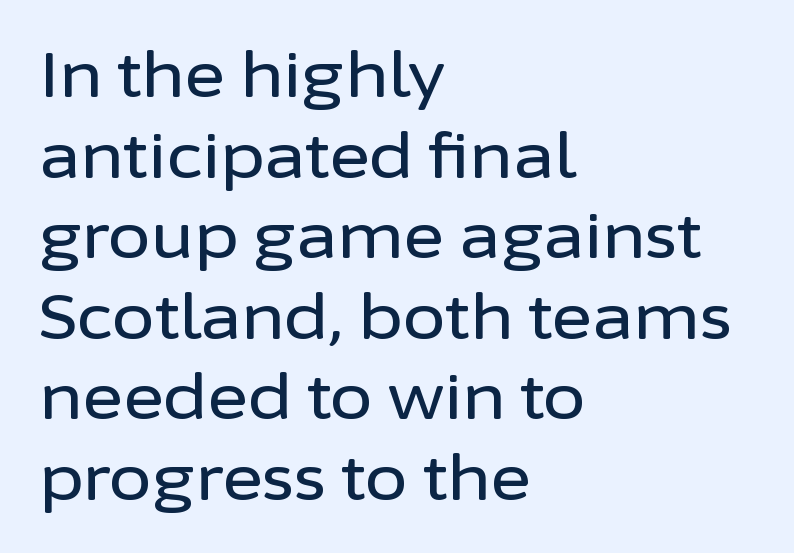
A typesetter would mark this as roman, not italic. The glyphs in this specimen are sans serif. Summary of vertical rhythm: regular, with standard interline spacing. A typesetter would call this proportional, since set widths differ per character.
